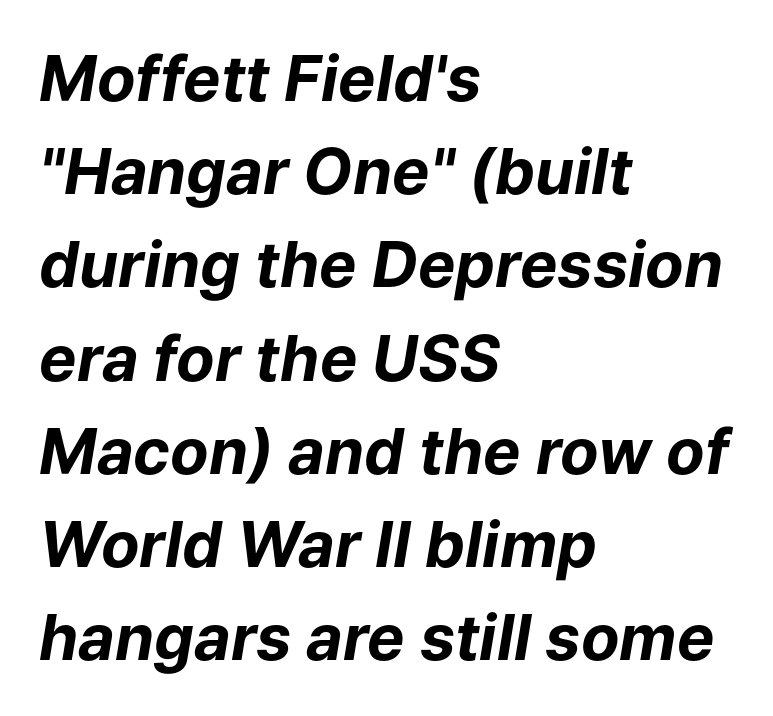
Q: Is the text bold? A: Yes.
Q: Is the text italic (slanted)? A: Yes, it leans right by about 9 degrees.
Q: Is the text underlined? A: No.
Q: How is the paragraph aligned? A: Left-aligned.
Q: Is the spacing between letters normal or unusually wide? A: Normal.
Q: Is the spacing between lines tight, normal or loose? A: Normal.
Q: Width (condensed, normal, or wide)? A: Normal.
Q: Stroke contrast? A: Low.
Q: x-height? A: Medium.
Q: Monospaced? A: No.
